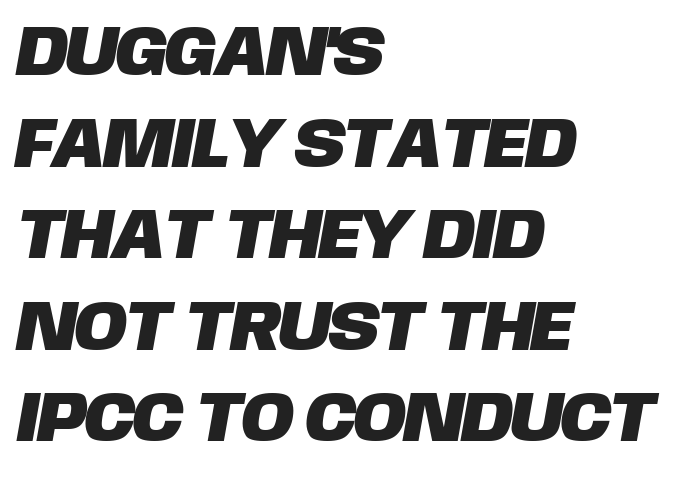
The image shows 71 px sans-serif type; set left-aligned, normal line spacing (1.29x), normal letter spacing, not underlined; low stroke contrast and a large x-height.
